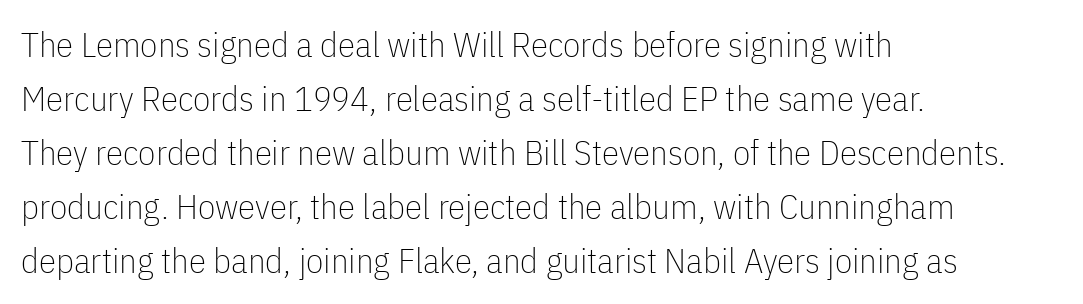
{"serif": "no", "italic": "no", "bold": "no", "weight": "thin", "width": "condensed", "stroke_contrast": "low", "x_height": "medium", "monospaced": "no", "underline": "no", "align": "left", "line_spacing": "normal", "line_spacing_ratio": 1.54, "letter_spacing": "normal", "letter_spacing_em": 0.0, "glyph_px": 35}
